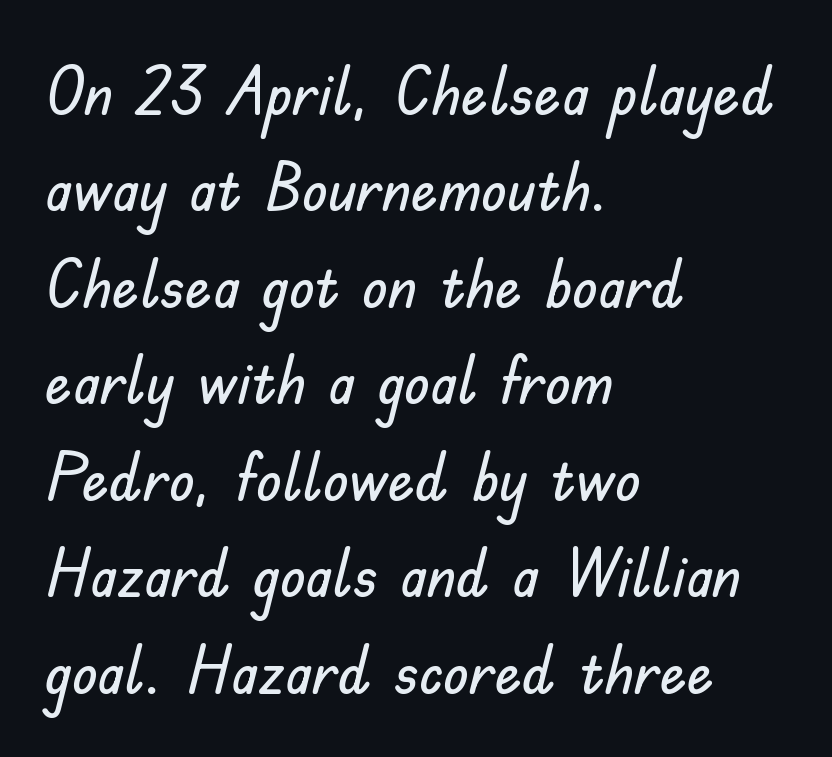
Glance below the letters and you will spot only blank space. The vertical gap from one line to the next is medium. The rag falls on the right side of this text block. Stroke terminals: plain, sans-serif.
